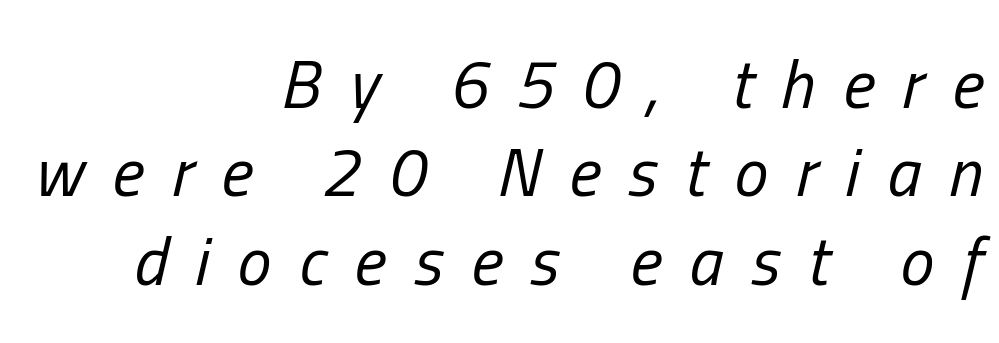
In terms of leading, this rendering sits right in the middle. Has an underline been added? It has not. Casual observation: everything's shoved over to the right. Ink coverage per letter is moderate at most. Observe the wide spacing: letters keep a clear distance from each other.
